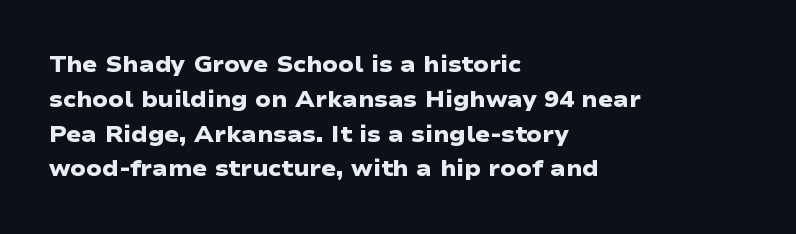
Q: Is the text bold? A: Yes.
Q: Is the text underlined? A: No.
Q: How is the paragraph aligned? A: Left-aligned.
Q: Is the spacing between letters normal or unusually wide? A: Normal.
Q: Is the spacing between lines tight, normal or loose? A: Normal.
